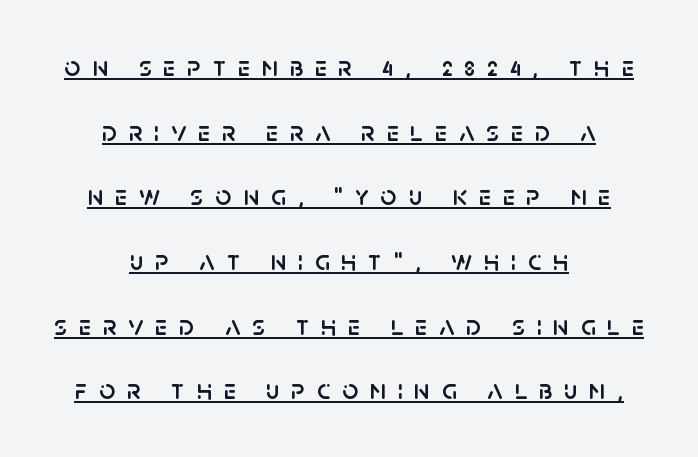
Q: Is the text italic (slanted)? A: No, it is upright.
Q: Is the typeface a serif or a sans-serif typeface? A: Sans-serif.
Q: Is the text underlined? A: Yes.
Q: How is the paragraph aligned? A: Centered.
Q: Is the spacing between letters normal or unusually wide? A: Unusually wide.
Q: Is the spacing between lines tight, normal or loose? A: Loose.
Q: Width (condensed, normal, or wide)? A: Normal.
Q: Stroke contrast? A: Low.
Q: x-height? A: Large.
Q: Monospaced? A: No.
